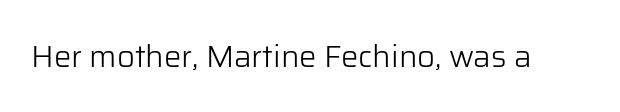
The passage shown is typeset with a sans-serif family. A roman cut, with each character standing at attention. The strip under each line holds only bare page. Caption: face not bold, strokes unweighted.
